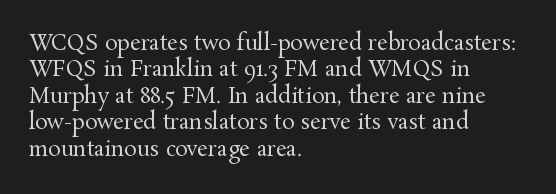
The image shows 21 px text type, upright; set left-aligned, normal line spacing (1.26x), normal letter spacing, not underlined.
